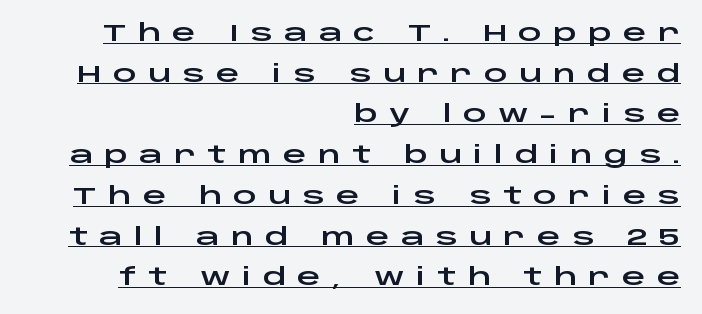
The image shows 23 px text type, upright; set right-aligned, line spacing 1.77x, unusually wide letter spacing (+0.5 em), underlined.
